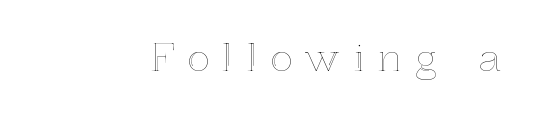
{"italic": "no", "width": "normal", "x_height": "medium", "monospaced": "no", "underline": "no", "align": "right", "letter_spacing": "wide", "letter_spacing_em": 0.37, "glyph_px": 37}
